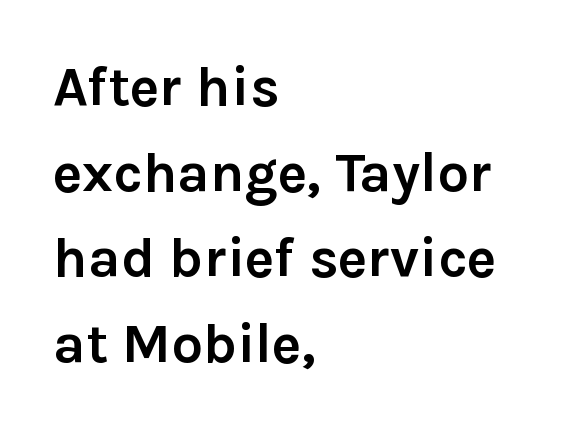
Q: Is the text bold? A: Yes.
Q: Is the text italic (slanted)? A: No, it is upright.
Q: Is the typeface a serif or a sans-serif typeface? A: Sans-serif.
Q: Is the text underlined? A: No.
Q: How is the paragraph aligned? A: Left-aligned.
Q: Is the spacing between letters normal or unusually wide? A: Normal.
Q: Is the spacing between lines tight, normal or loose? A: Normal.
Q: Width (condensed, normal, or wide)? A: Normal.
Q: x-height? A: Medium.
Q: Monospaced? A: No.
